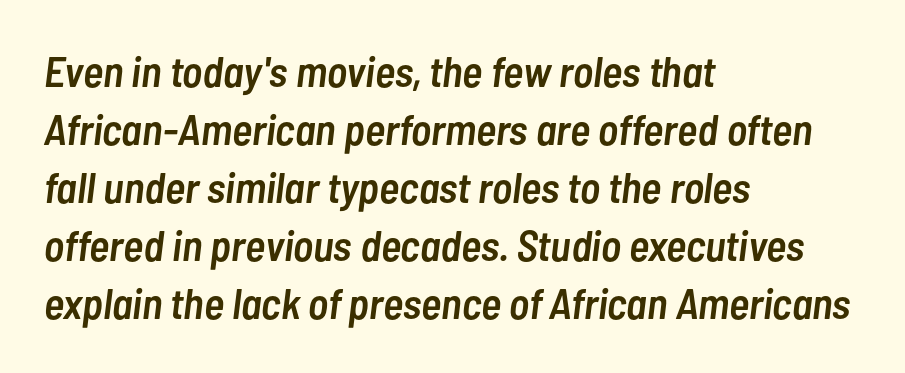
Q: Is the text bold? A: Semi-bold.
Q: Is the text italic (slanted)? A: Yes, it leans right by about 7 degrees.
Q: Is the text underlined? A: No.
Q: How is the paragraph aligned? A: Left-aligned.
Q: Is the spacing between letters normal or unusually wide? A: Normal.
Q: Is the spacing between lines tight, normal or loose? A: Normal.
Q: Width (condensed, normal, or wide)? A: Condensed.
Q: Stroke contrast? A: Low.
Q: x-height? A: Medium.
Q: Monospaced? A: No.
